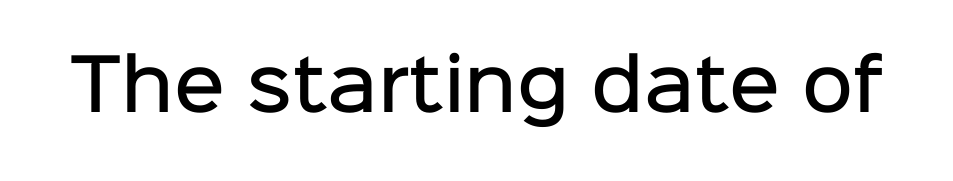
{"serif": "no", "italic": "no", "bold": "semi", "weight": "semibold", "width": "normal", "stroke_contrast": "low", "x_height": "medium", "monospaced": "no", "underline": "no", "letter_spacing": "normal", "letter_spacing_em": 0.0, "glyph_px": 70}
